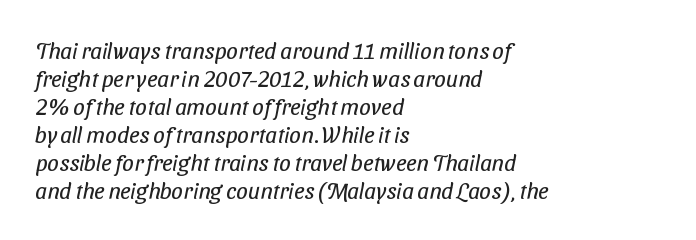
{"bold": "no", "underline": "no", "align": "left", "line_spacing_ratio": 1.22, "letter_spacing": "normal", "letter_spacing_em": 0.0, "glyph_px": 23}
